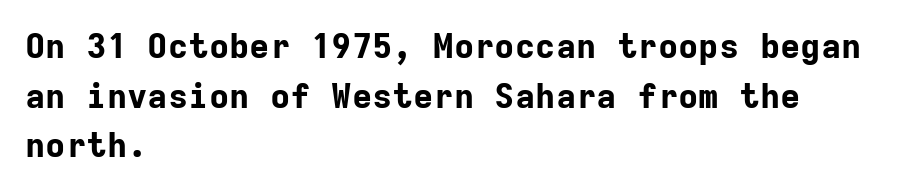
{"serif": "no", "italic": "no", "bold": "yes", "weight": "bold", "width": "normal", "stroke_contrast": "low", "x_height": "medium", "monospaced": "yes", "underline": "no", "align": "left", "line_spacing": "normal", "line_spacing_ratio": 1.46, "letter_spacing": "normal", "letter_spacing_em": 0.0, "glyph_px": 34}
